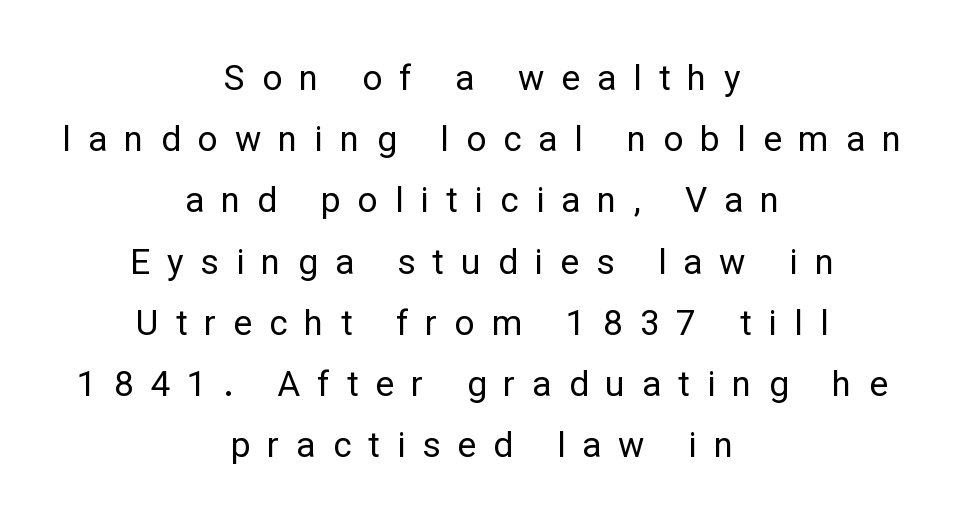
{"serif": "no", "italic": "no", "bold": "no", "weight": "regular", "width": "normal", "stroke_contrast": "low", "x_height": "medium", "monospaced": "no", "underline": "no", "align": "center", "line_spacing_ratio": 1.75, "letter_spacing": "wide", "letter_spacing_em": 0.49, "glyph_px": 35}
